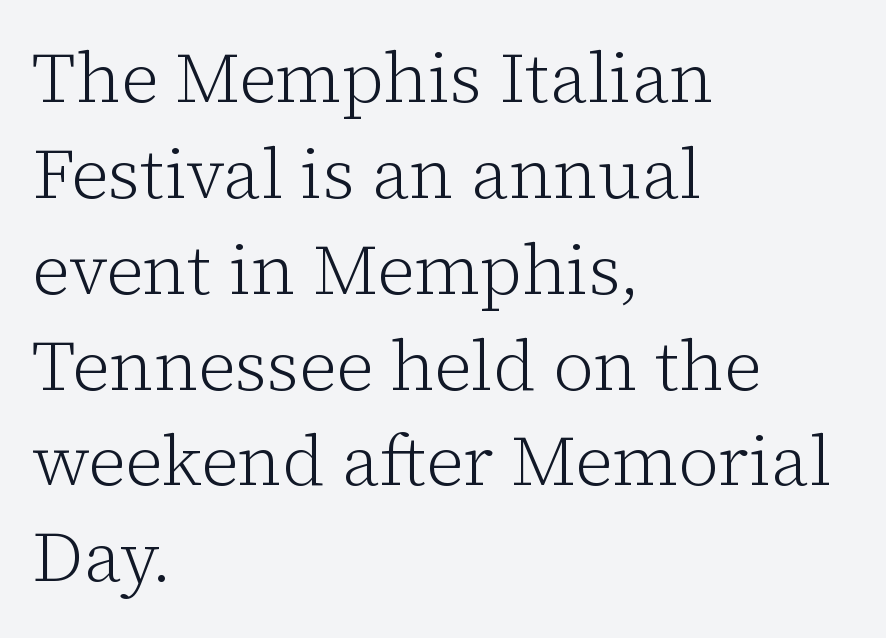
This rendering employs a face with finishing strokes, i.e., a serif. This sample uses plain, unmodified letter spacing. Caption: multi-line text, flush left, ragged right. Note the varied advance widths — an 'i' is clearly narrower than an 'm'. Underline: absent.
